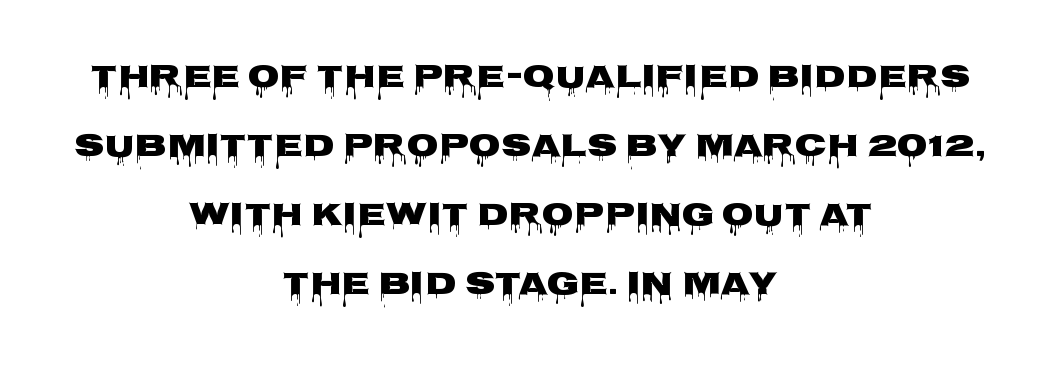
Q: Is the text italic (slanted)? A: No, it is upright.
Q: Is the typeface a serif or a sans-serif typeface? A: Sans-serif.
Q: Is the text underlined? A: No.
Q: How is the paragraph aligned? A: Centered.
Q: Is the spacing between letters normal or unusually wide? A: Normal.
Q: Is the spacing between lines tight, normal or loose? A: Loose.
Q: Width (condensed, normal, or wide)? A: Wide.
Q: Stroke contrast? A: Low.
Q: x-height? A: Large.
Q: Monospaced? A: No.
